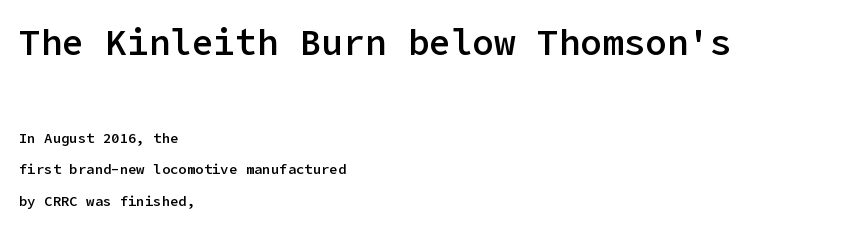
Q: Is the text bold? A: Semi-bold.
Q: Is the text italic (slanted)? A: No, it is upright.
Q: Is the typeface a serif or a sans-serif typeface? A: Sans-serif.
Q: Is the text underlined? A: No.
Q: How is the paragraph aligned? A: Left-aligned.
Q: Is the spacing between letters normal or unusually wide? A: Normal.
Q: Is the spacing between lines tight, normal or loose? A: Loose.
Q: Which block of text is set in a larger size, the first (top) or the second (bottom)? A: The first (top) one.
Q: Width (condensed, normal, or wide)? A: Normal.
Q: Stroke contrast? A: Low.
Q: x-height? A: Medium.
